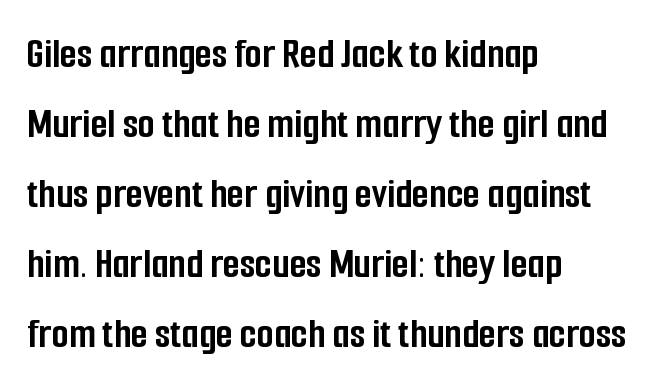
Q: Is the text bold? A: Yes.
Q: Is the text italic (slanted)? A: No, it is upright.
Q: Is the typeface a serif or a sans-serif typeface? A: Sans-serif.
Q: Is the text underlined? A: No.
Q: How is the paragraph aligned? A: Left-aligned.
Q: Is the spacing between letters normal or unusually wide? A: Normal.
Q: Is the spacing between lines tight, normal or loose? A: Normal.
Q: Width (condensed, normal, or wide)? A: Condensed.
Q: Stroke contrast? A: Low.
Q: x-height? A: Medium.
Q: Monospaced? A: No.
